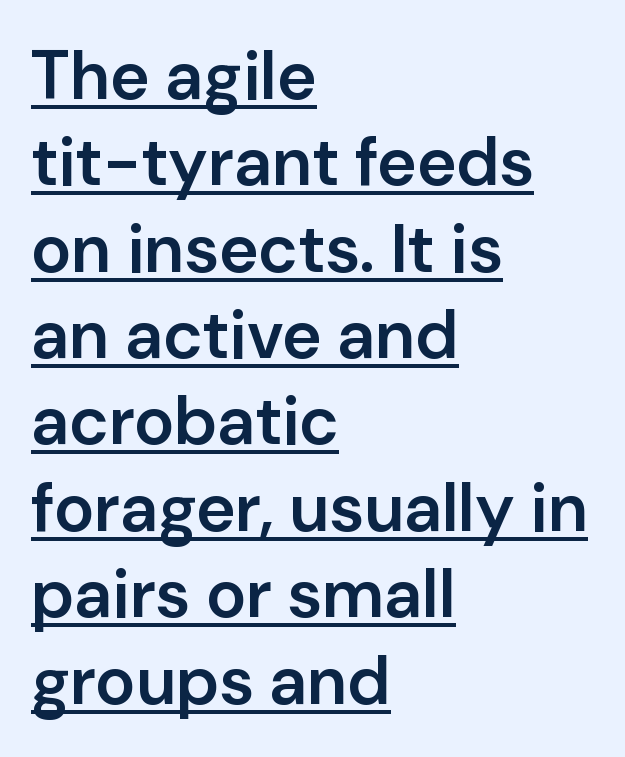
{"serif": "no", "italic": "no", "bold": "semi", "weight": "semibold", "width": "normal", "stroke_contrast": "low", "x_height": "medium", "monospaced": "no", "underline": "yes", "align": "left", "line_spacing": "normal", "line_spacing_ratio": 1.27, "letter_spacing": "normal", "letter_spacing_em": 0.0, "glyph_px": 68}
